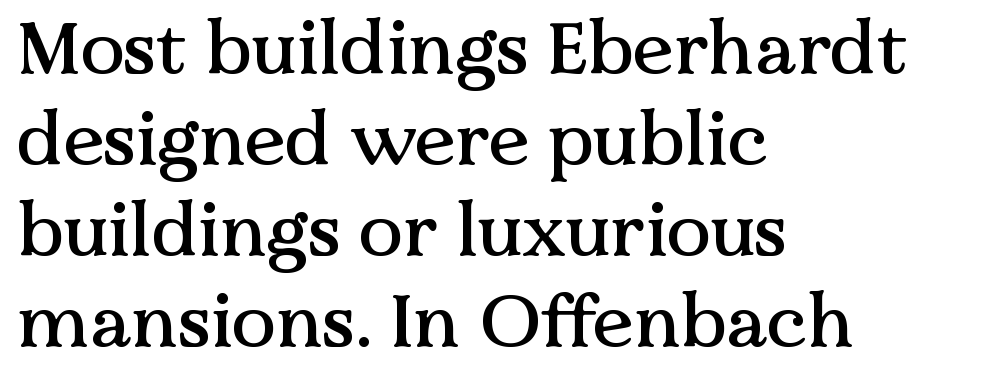
Q: Is the text italic (slanted)? A: No, it is upright.
Q: Is the typeface a serif or a sans-serif typeface? A: Serif.
Q: Is the text underlined? A: No.
Q: How is the paragraph aligned? A: Left-aligned.
Q: Is the spacing between letters normal or unusually wide? A: Normal.
Q: Width (condensed, normal, or wide)? A: Normal.
Q: Stroke contrast? A: Medium.
Q: x-height? A: Medium.
Q: Monospaced? A: No.
